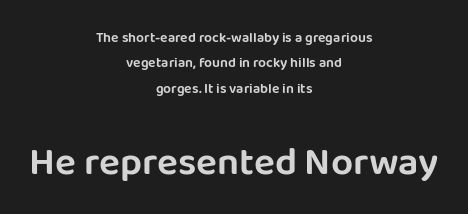
{"serif": "no", "italic": "no", "width": "normal", "stroke_contrast": "low", "x_height": "large", "monospaced": "no", "underline": "no", "align": "center", "line_spacing_ratio": 1.82, "letter_spacing": "normal", "letter_spacing_em": 0.0, "larger_block": "second", "size_ratio": 2.79, "glyph_px": 39}
